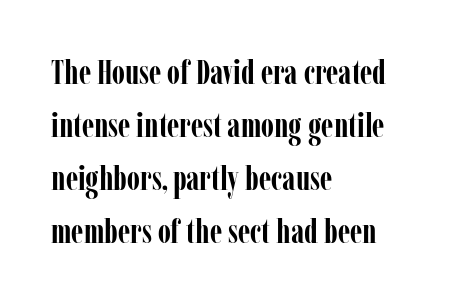
{"serif": "yes", "italic": "no", "bold": "yes", "weight": "semibold", "width": "condensed", "stroke_contrast": "low", "x_height": "medium", "monospaced": "no", "underline": "no", "align": "left", "line_spacing": "normal", "line_spacing_ratio": 1.56, "letter_spacing": "normal", "letter_spacing_em": 0.0, "glyph_px": 34}
